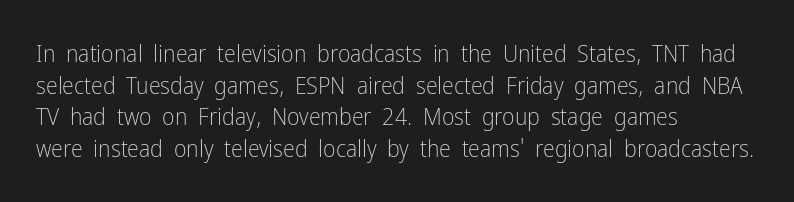
The image shows 24 px text type, upright; set left-aligned, normal line spacing (1.32x), normal letter spacing, not underlined.
